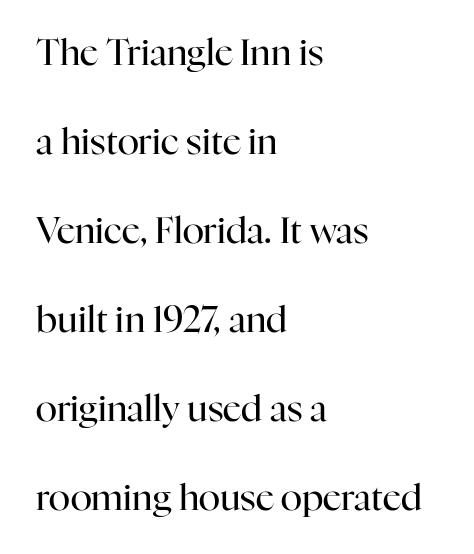
The image shows 36 px regular-weight serif type, upright; set left-aligned, loose line spacing (2.47x), normal letter spacing, not underlined; high stroke contrast and a medium x-height.
